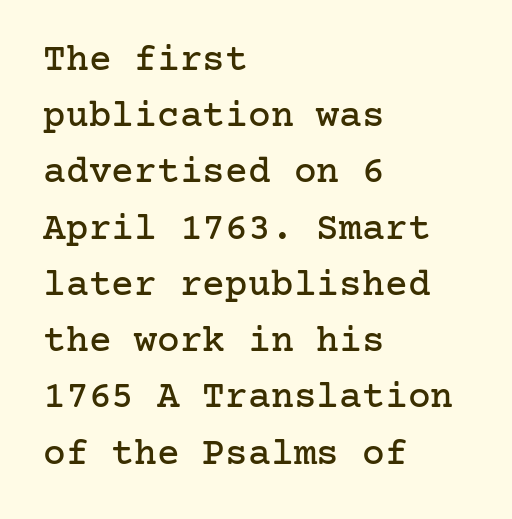
{"serif": "yes", "italic": "no", "width": "normal", "stroke_contrast": "low", "x_height": "medium", "underline": "no", "align": "left", "line_spacing": "normal", "line_spacing_ratio": 1.48, "letter_spacing": "normal", "letter_spacing_em": 0.0, "glyph_px": 38}
